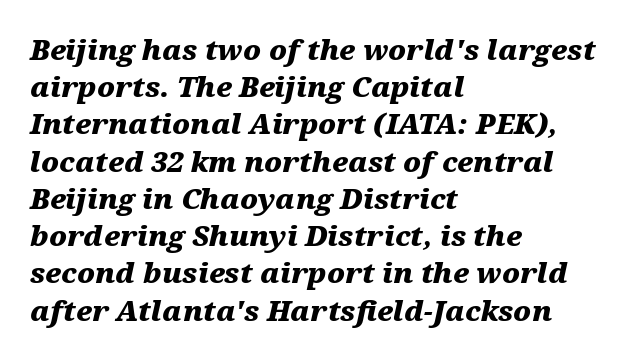
The image shows 28 px heavy, wide type, italic (leaning right); set left-aligned, normal line spacing (1.33x), normal letter spacing, not underlined; medium stroke contrast and a medium x-height.
